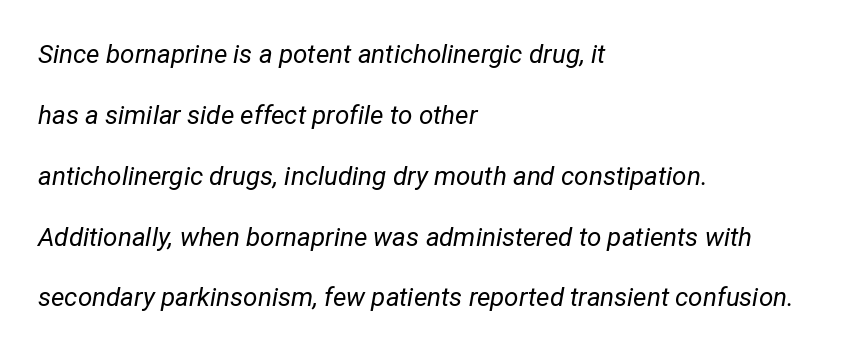
A typesetter would call this zero additional tracking. This block would shrink considerably if given ordinary leading; it's expanded now. No extra ink here — the face is not bold. Horizontal alignment here is leftward, the default for most running prose. The rendering applies a slant to the glyphs. The baseline area is clear.
